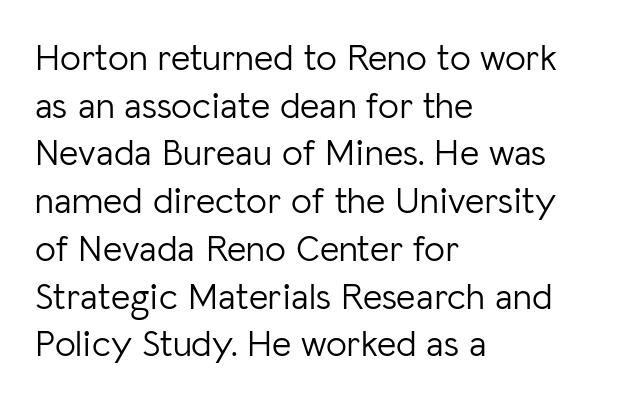
The letters advance in unequal steps, a hallmark of proportional type. Posture: straight, roman, zero tilt. This block has exactly the height ordinary leading produces. Left-aligned paragraph, ragged on the right. To sum up the face: it is a sans, with no serifs.
